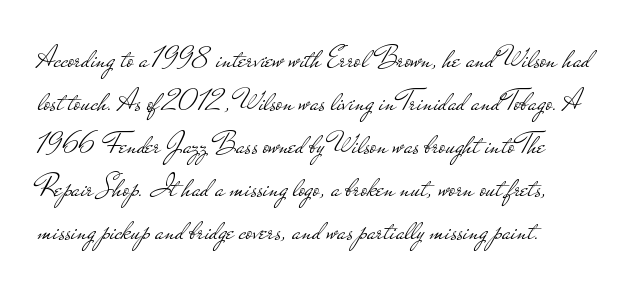
{"serif": "no", "bold": "no", "weight": "light", "width": "wide", "stroke_contrast": "low", "x_height": "small", "monospaced": "no", "underline": "no", "line_spacing": "normal", "line_spacing_ratio": 1.39, "letter_spacing": "normal", "letter_spacing_em": 0.0, "glyph_px": 31}
